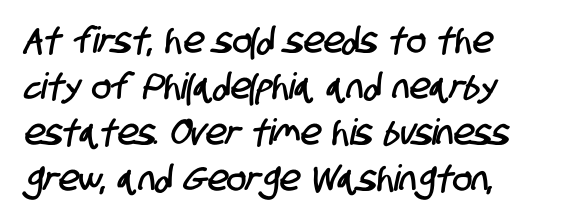
{"serif": "no", "width": "condensed", "stroke_contrast": "low", "x_height": "large", "monospaced": "no", "underline": "no", "align": "left", "line_spacing": "normal", "line_spacing_ratio": 1.28, "letter_spacing": "normal", "letter_spacing_em": 0.0, "glyph_px": 36}
